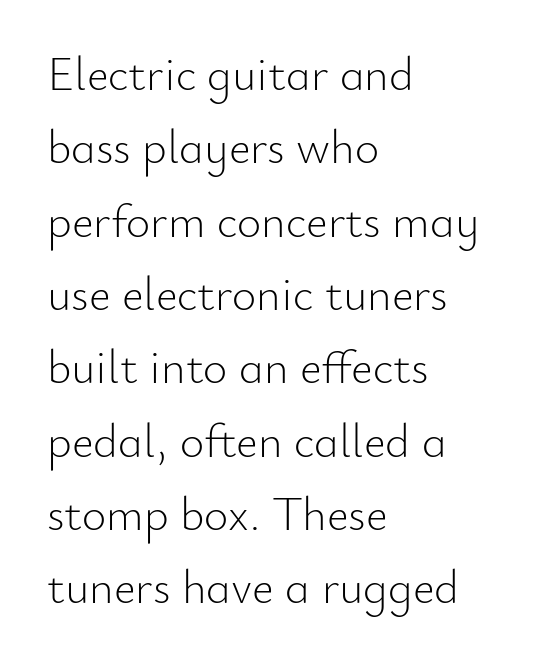
The image shows 47 px light sans-serif type, upright; set left-aligned, normal line spacing (1.56x), normal letter spacing, not underlined; low stroke contrast and a small x-height.
